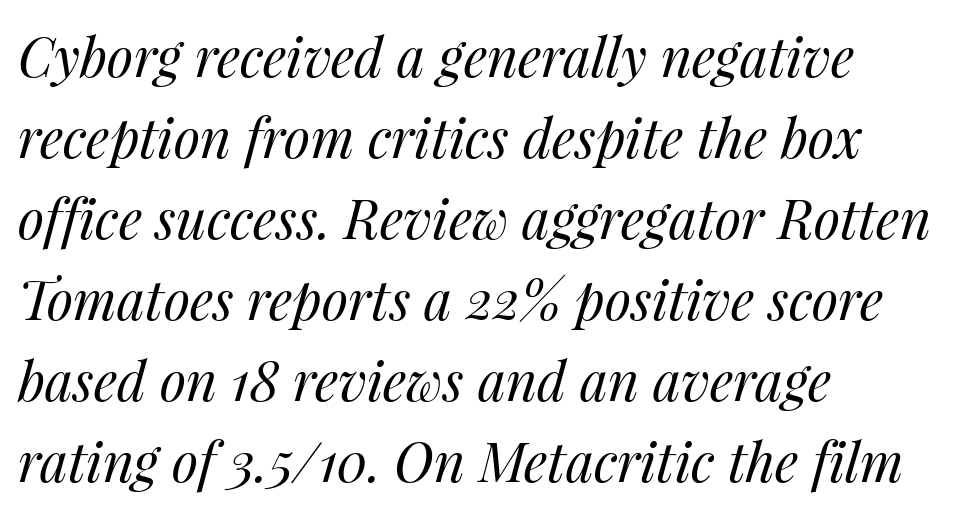
Varying glyph widths throughout — classic text-font behaviour. This sample keeps an unexceptional amount of space between lines. The letters are slanted; this is an italic face. A bare baseline throughout the passage.
